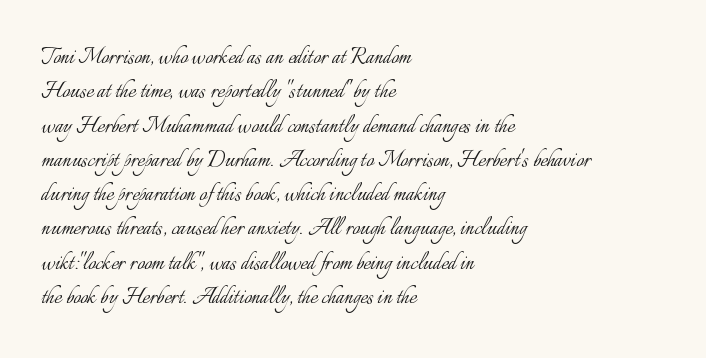
Q: Is the text bold? A: No.
Q: Is the text italic (slanted)? A: Yes.
Q: Is the text underlined? A: No.
Q: How is the paragraph aligned? A: Left-aligned.
Q: Is the spacing between letters normal or unusually wide? A: Normal.
Q: Is the spacing between lines tight, normal or loose? A: Normal.
